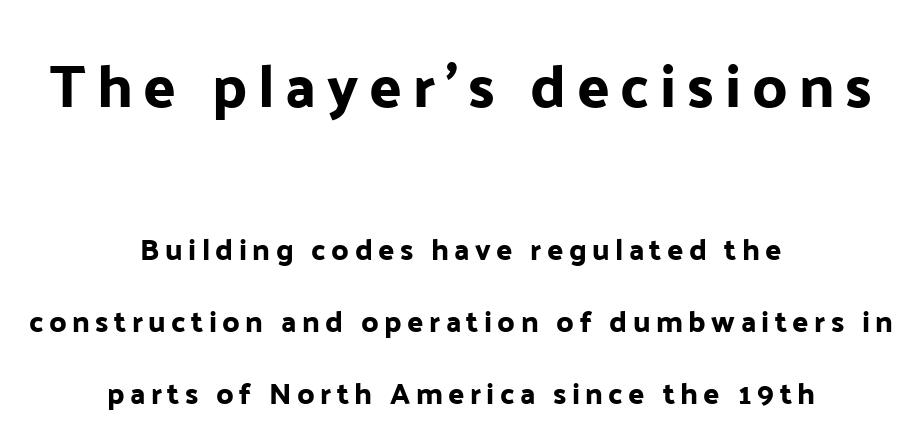
The image shows 60 px sans-serif type, upright; set centered, loose line spacing (2.41x), not underlined; the first (top) block is 2.0x larger; low stroke contrast and a medium x-height.
